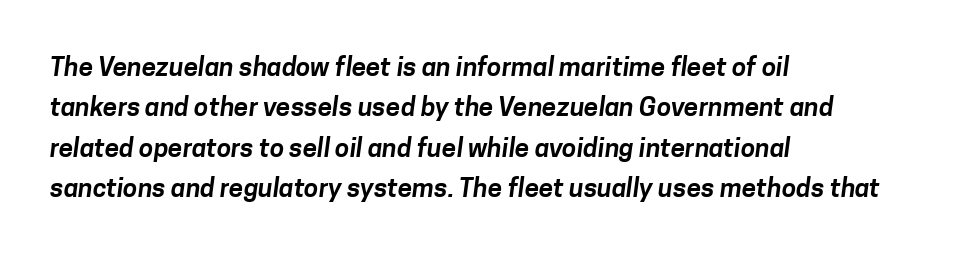
How would I describe the line gaps? Plain and ordinary. Caption: multi-line text, flush left, ragged right. The words here are not underlined. Tracking here is standard; glyphs follow each other at the usual distance.
